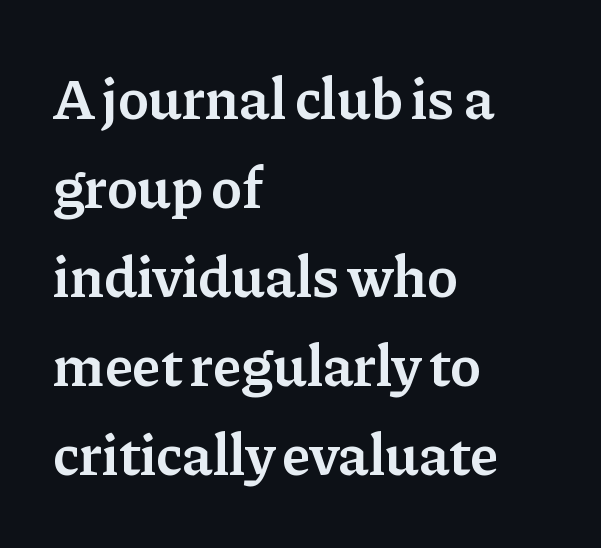
Only glyphs here, with clear space below each row. The glyphs have the mass of a demibold cut, below bold. The line-height multiplier appears to be the usual default. The text was rendered using a seriffed face with decorative stroke endings. Short and long lines alike share a common starting point at left. The letters advance in unequal steps, a hallmark of proportional type.
